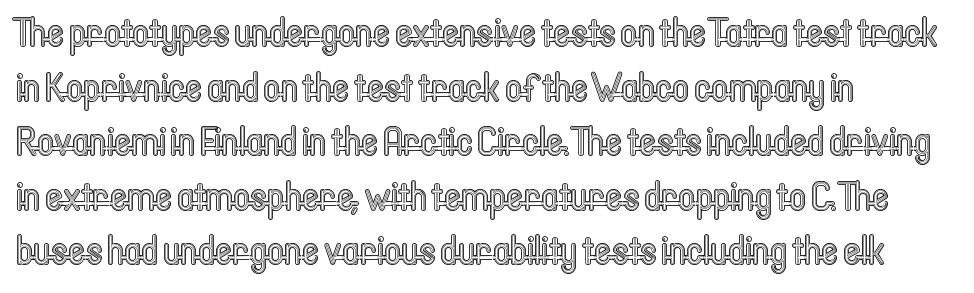
Q: Is the text italic (slanted)? A: No, it is upright.
Q: Is the text underlined? A: No.
Q: How is the paragraph aligned? A: Left-aligned.
Q: Is the spacing between letters normal or unusually wide? A: Normal.
Q: Is the spacing between lines tight, normal or loose? A: Normal.
Q: Width (condensed, normal, or wide)? A: Condensed.
Q: x-height? A: Medium.
Q: Monospaced? A: No.
